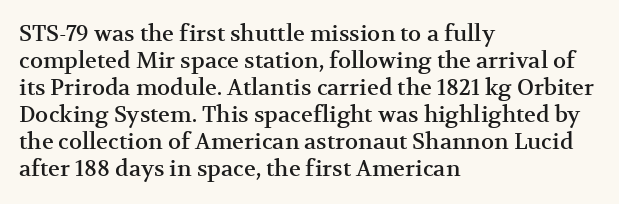
{"italic": "no", "underline": "no", "align": "left", "line_spacing_ratio": 1.23, "letter_spacing": "normal", "letter_spacing_em": 0.0, "glyph_px": 22}
